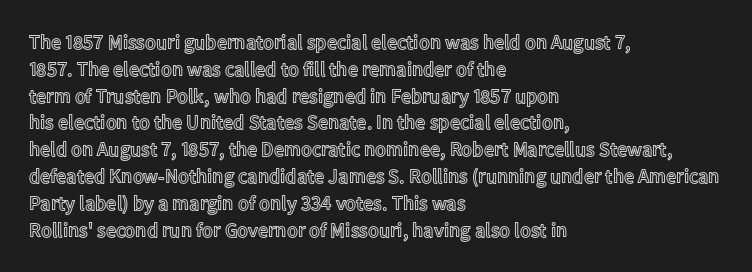
{"italic": "no", "underline": "no", "align": "left", "line_spacing": "normal", "line_spacing_ratio": 1.34, "letter_spacing": "normal", "letter_spacing_em": 0.0, "glyph_px": 20}
